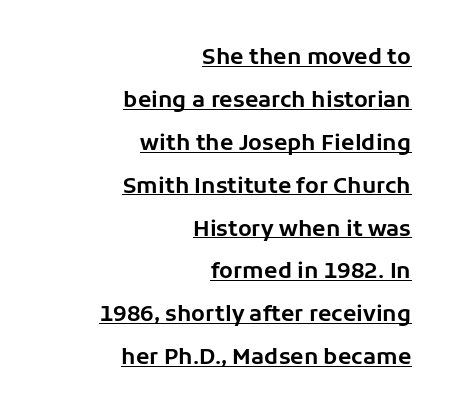
Q: Is the text italic (slanted)? A: No, it is upright.
Q: Is the text underlined? A: Yes.
Q: How is the paragraph aligned? A: Right-aligned.
Q: Is the spacing between letters normal or unusually wide? A: Normal.
Q: Is the spacing between lines tight, normal or loose? A: Loose.
